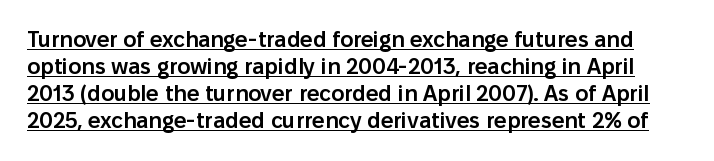
Notice how the stems are strictly vertical — no italics here. A bit beefed up — I'd call it semibold rather than bold. Descenders here cross a horizontal rule under the line. Observe the ordinary spacing: letters are neighbours, not strangers.
